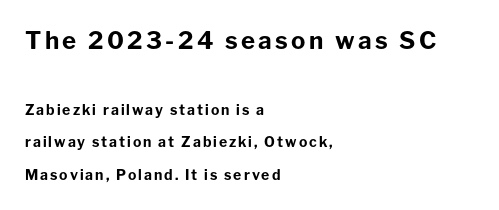
The image shows 24 px bold type, upright; set left-aligned, loose line spacing (2.35x), not underlined; the first (top) block is 1.71x larger.
